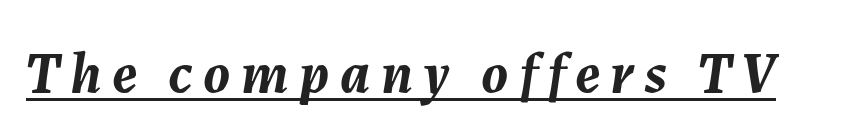
Q: Is the text bold? A: Yes.
Q: Is the text italic (slanted)? A: Yes, it leans right by about 7 degrees.
Q: Is the text underlined? A: Yes.
Q: Width (condensed, normal, or wide)? A: Normal.
Q: Stroke contrast? A: Medium.
Q: x-height? A: Medium.
Q: Monospaced? A: No.
